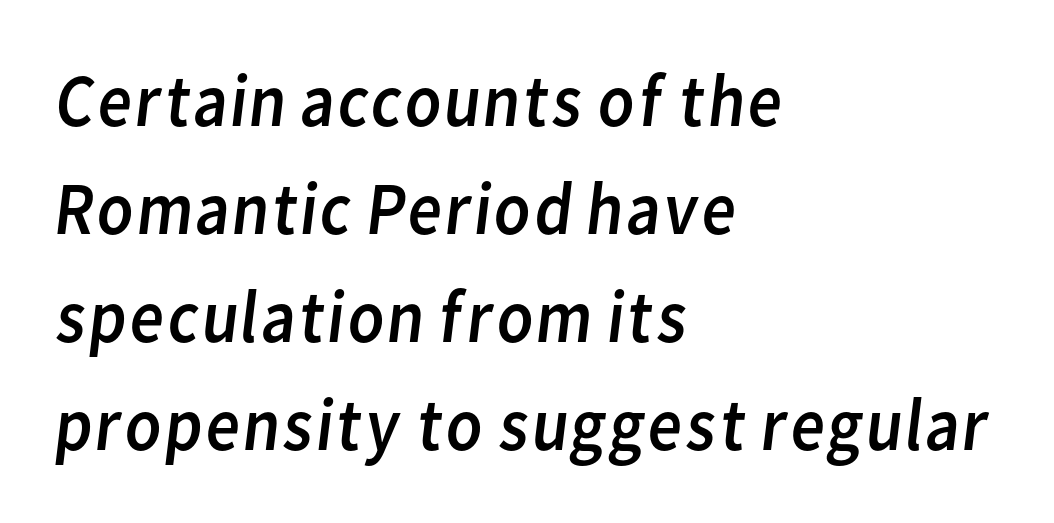
The image shows 75 px regular-weight sans-serif type; set left-aligned, normal line spacing (1.44x), normal letter spacing, not underlined; low stroke contrast and a medium x-height.
